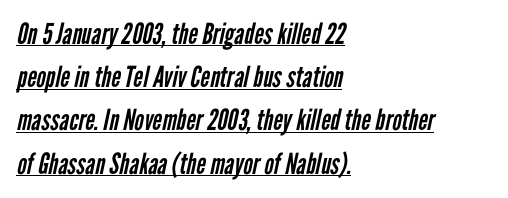
The image shows 29 px regular-weight, condensed sans-serif type; set left-aligned, normal line spacing (1.49x), normal letter spacing, underlined; low stroke contrast and a medium x-height.
